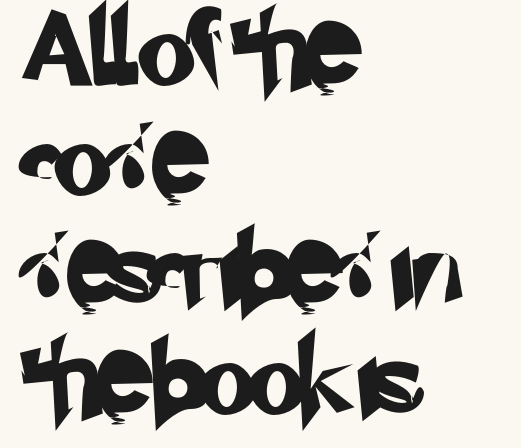
Spacing between characters is what you'd get straight out of the box. Think of a printed novel: that variable character pitch is what you see here. The rag falls on the right side of this text block. Observe the absence of serifs on each vertical stroke in this sample. The passage shown stacks its lines at a standard gap.
